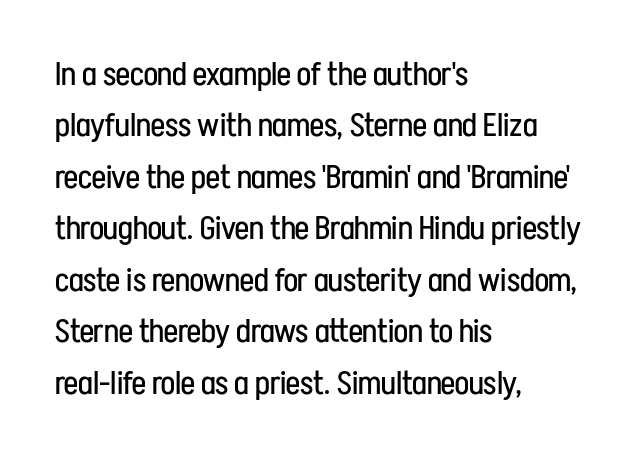
Q: Is the text bold? A: No.
Q: Is the text italic (slanted)? A: No, it is upright.
Q: Is the typeface a serif or a sans-serif typeface? A: Sans-serif.
Q: Is the text underlined? A: No.
Q: How is the paragraph aligned? A: Left-aligned.
Q: Is the spacing between letters normal or unusually wide? A: Normal.
Q: Is the spacing between lines tight, normal or loose? A: Normal.
Q: Width (condensed, normal, or wide)? A: Condensed.
Q: Stroke contrast? A: Low.
Q: x-height? A: Medium.
Q: Monospaced? A: No.
